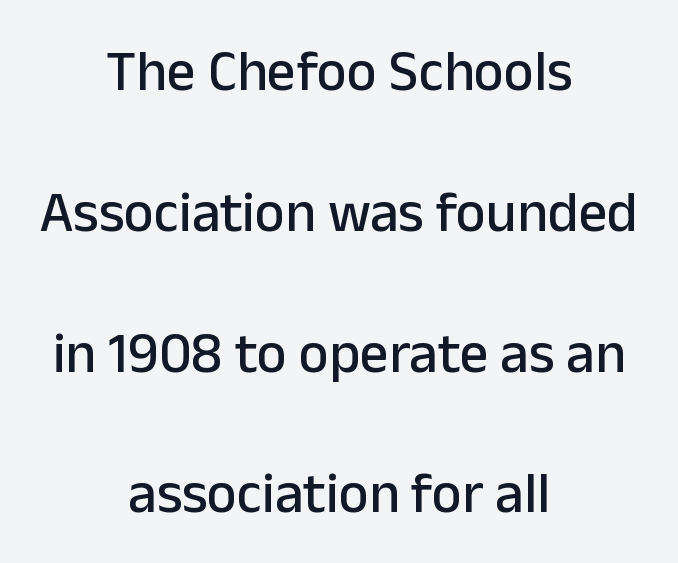
Q: Is the text italic (slanted)? A: No, it is upright.
Q: Is the typeface a serif or a sans-serif typeface? A: Sans-serif.
Q: Is the text underlined? A: No.
Q: How is the paragraph aligned? A: Centered.
Q: Is the spacing between letters normal or unusually wide? A: Normal.
Q: Is the spacing between lines tight, normal or loose? A: Loose.
Q: Width (condensed, normal, or wide)? A: Normal.
Q: Stroke contrast? A: Low.
Q: x-height? A: Medium.
Q: Monospaced? A: No.
